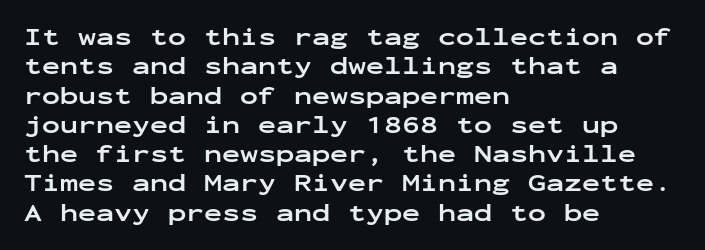
Check the space under the baseline: it is left empty. Words appear dense and cohesive because spacing is normal. Summary of weight: heavy, a full bold. Caption: multi-line text, flush left, ragged right.
